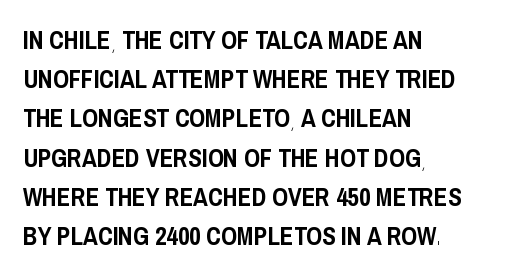
{"italic": "no", "underline": "no", "align": "left", "line_spacing": "normal", "line_spacing_ratio": 1.57, "letter_spacing": "normal", "letter_spacing_em": 0.0, "glyph_px": 25}
